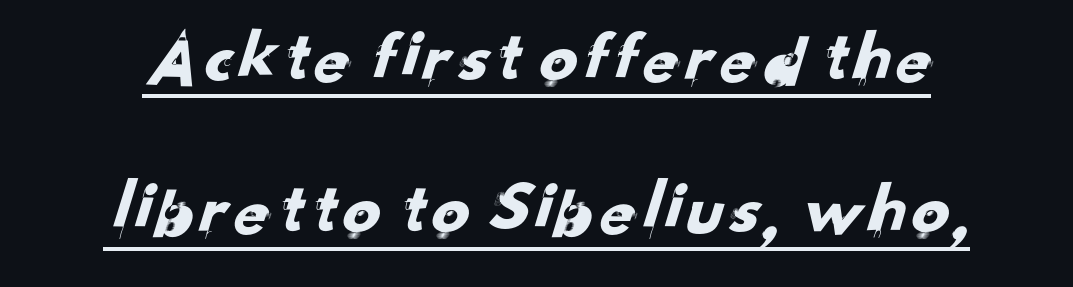
{"serif": "no", "width": "normal", "stroke_contrast": "low", "x_height": "small", "monospaced": "no", "underline": "yes", "line_spacing": "loose", "line_spacing_ratio": 2.03, "letter_spacing": "normal", "letter_spacing_em": 0.0, "glyph_px": 75}
